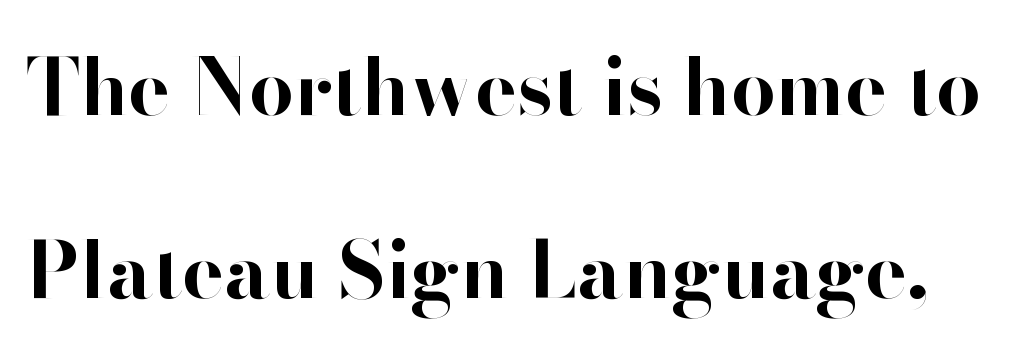
{"serif": "no", "italic": "no", "bold": "yes", "weight": "bold", "width": "normal", "stroke_contrast": "high", "x_height": "small", "monospaced": "no", "underline": "no", "line_spacing": "loose", "line_spacing_ratio": 2.32, "letter_spacing": "normal", "letter_spacing_em": 0.0, "glyph_px": 79}
